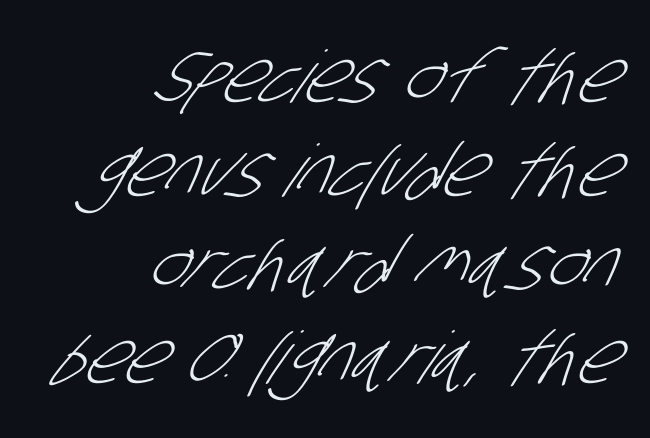
The image shows 72 px light, condensed sans-serif type; set right-aligned, normal line spacing (1.3x), normal letter spacing, not underlined; low stroke contrast and a large x-height.
